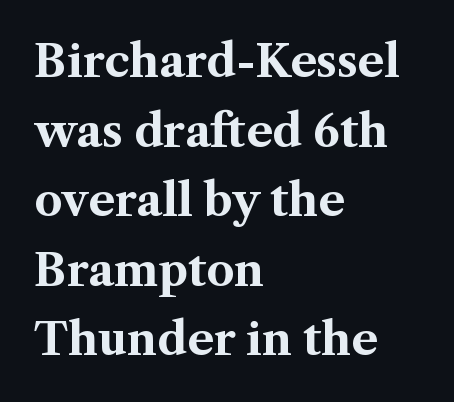
The image shows 44 px bold serif type, upright; set left-aligned, normal line spacing (1.58x), normal letter spacing, not underlined; medium stroke contrast and a medium x-height.
